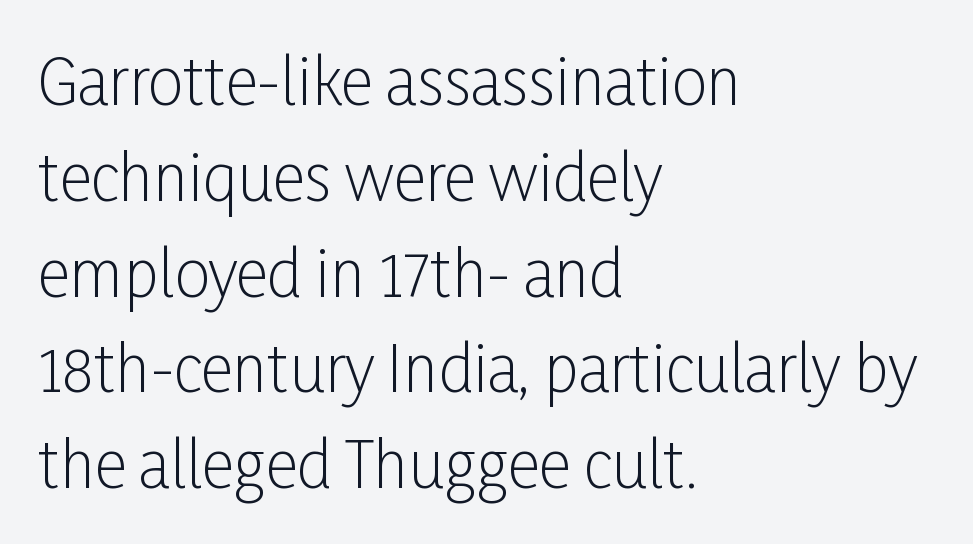
{"serif": "no", "italic": "no", "bold": "no", "weight": "light", "width": "condensed", "stroke_contrast": "low", "x_height": "medium", "monospaced": "no", "underline": "no", "align": "left", "line_spacing": "normal", "line_spacing_ratio": 1.52, "letter_spacing": "normal", "letter_spacing_em": 0.0, "glyph_px": 63}
